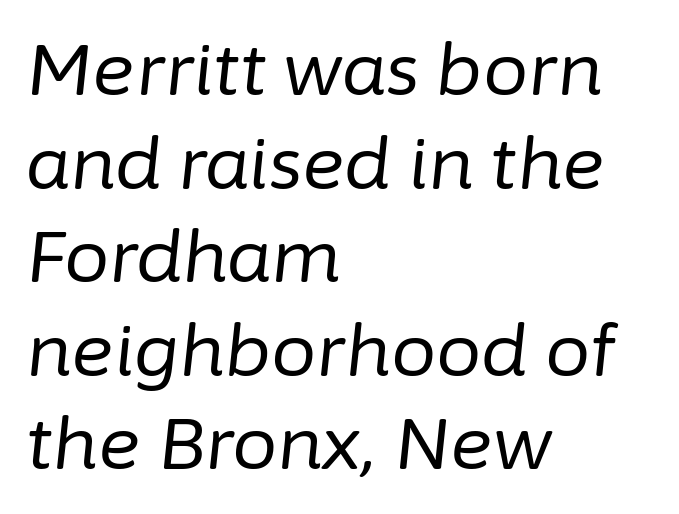
The image shows 72 px regular-weight type, italic (leaning right); set left-aligned, normal line spacing (1.3x), normal letter spacing, not underlined; low stroke contrast and a medium x-height.
